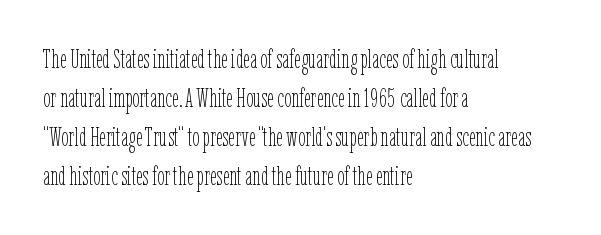
{"italic": "no", "bold": "no", "underline": "no", "align": "left", "line_spacing": "normal", "line_spacing_ratio": 1.5, "letter_spacing": "normal", "letter_spacing_em": 0.0, "glyph_px": 26}
